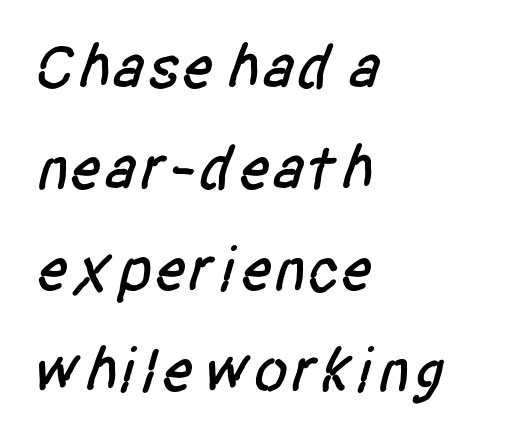
{"serif": "no", "width": "condensed", "stroke_contrast": "low", "x_height": "large", "monospaced": "no", "underline": "no", "align": "left", "line_spacing": "normal", "line_spacing_ratio": 1.58, "letter_spacing": "normal", "letter_spacing_em": 0.0, "glyph_px": 64}
